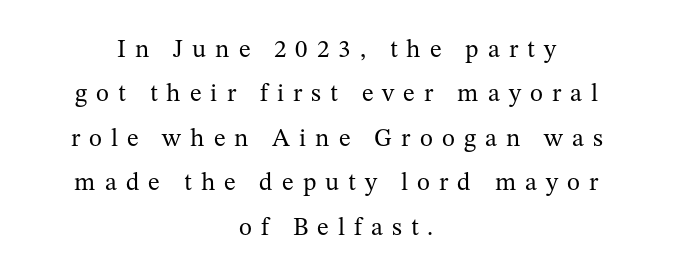
The image shows 25 px text type, upright; set centered, line spacing 1.78x, unusually wide letter spacing (+0.36 em), not underlined.
